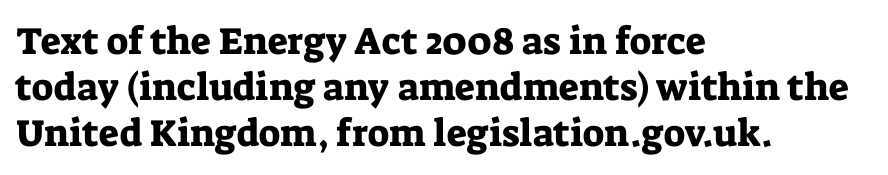
Characters follow at the spacing the type designer built in. The specimen reads as upright at a glance. The face used here is proportionally spaced, like ordinary book or web type. If you drew a ruler down the left edge, every line would touch it.
